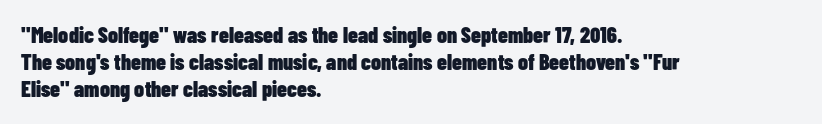
The setting favours the left margin, as ordinary paragraphs usually do. The strip under each line holds only bare page. Every letter is thick-stroked: bold, no question. In terms of posture, this sample is upright. Is the letter spacing exaggerated? No — it looks like the ordinary default.
